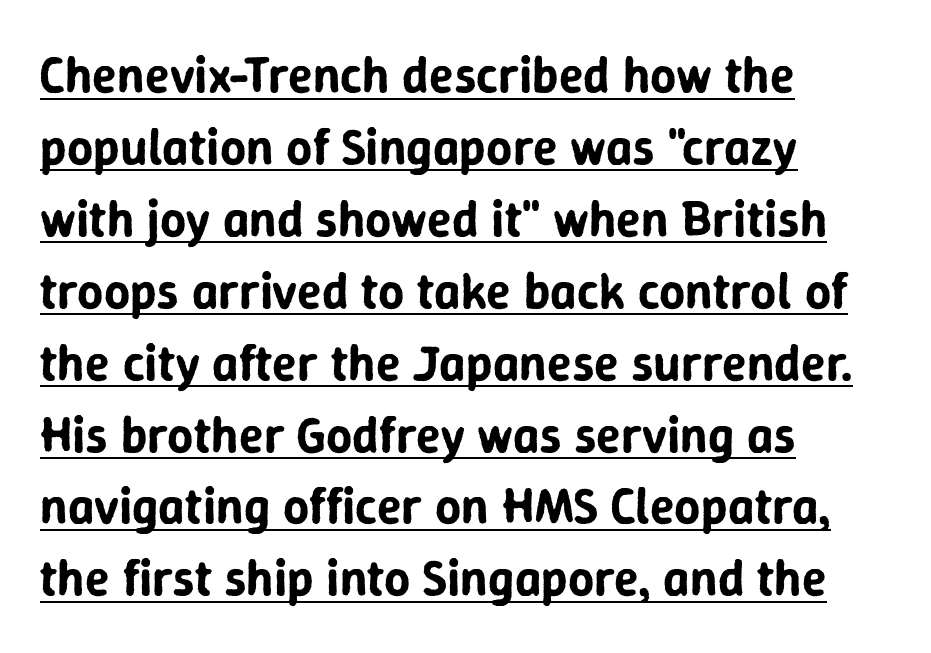
{"serif": "no", "italic": "no", "width": "normal", "stroke_contrast": "low", "x_height": "medium", "monospaced": "no", "underline": "yes", "align": "left", "line_spacing": "normal", "line_spacing_ratio": 1.41, "letter_spacing": "normal", "letter_spacing_em": 0.0, "glyph_px": 51}
